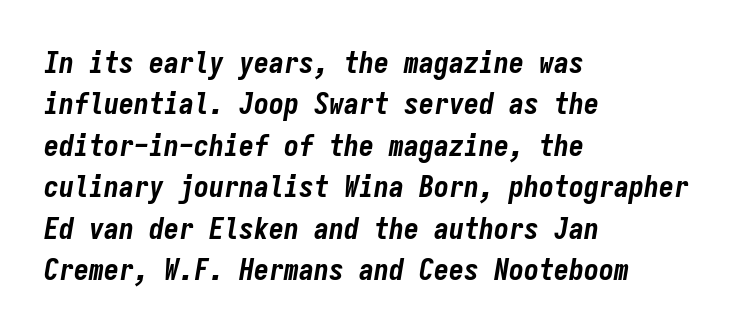
Q: Is the text bold? A: Yes.
Q: Is the text italic (slanted)? A: Yes, it leans right by about 9 degrees.
Q: Is the text underlined? A: No.
Q: How is the paragraph aligned? A: Left-aligned.
Q: Is the spacing between letters normal or unusually wide? A: Normal.
Q: Is the spacing between lines tight, normal or loose? A: Normal.
Q: Width (condensed, normal, or wide)? A: Condensed.
Q: Stroke contrast? A: Low.
Q: x-height? A: Medium.
Q: Monospaced? A: Yes.
